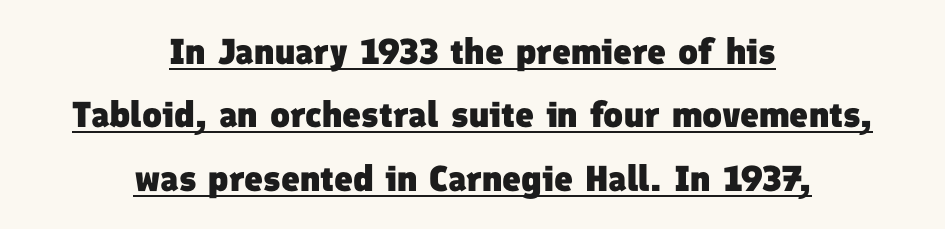
Note: no serifs on the glyphs. The passage shown is typed in a proportional face where columns would drift. Plenty of ink on the page — the face is bold. These lines stack symmetrically, like a column narrowing and widening about its center. Compared with undecorated copy, this sample adds a rule below the words.
